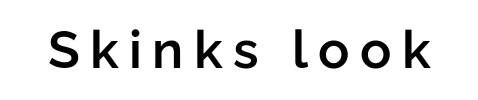
Q: Is the text bold? A: Semi-bold.
Q: Is the text italic (slanted)? A: No, it is upright.
Q: Is the typeface a serif or a sans-serif typeface? A: Sans-serif.
Q: Is the text underlined? A: No.
Q: Is the spacing between letters normal or unusually wide? A: Unusually wide.
Q: Width (condensed, normal, or wide)? A: Normal.
Q: Stroke contrast? A: Low.
Q: x-height? A: Medium.
Q: Monospaced? A: No.
